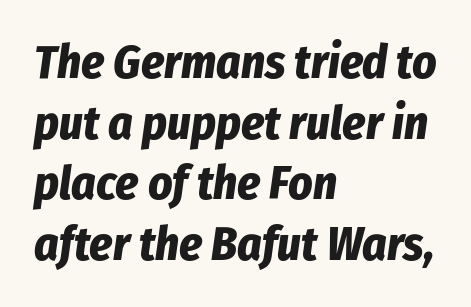
{"italic": "yes", "lean": "right", "slant_degrees": 8, "bold": "yes", "weight": "bold", "width": "condensed", "stroke_contrast": "low", "x_height": "medium", "monospaced": "no", "underline": "no", "align": "left", "line_spacing": "normal", "line_spacing_ratio": 1.29, "letter_spacing": "normal", "letter_spacing_em": 0.0, "glyph_px": 47}
